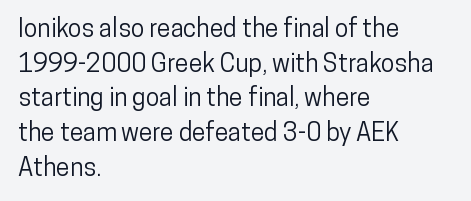
Has an underline been added? It has not. Observe the ordinary spacing: letters are neighbours, not strangers. What's the leading like? Ordinary, nothing unusual. Reading down the block, your eye returns to a fixed left position each line. Every character sits straight up, as roman type does.
